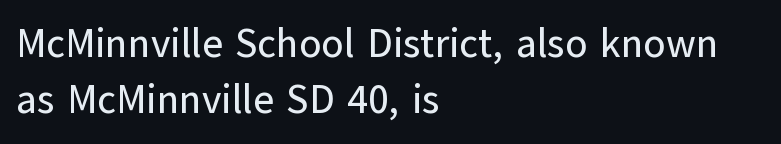
The image shows 40 px sans-serif type, upright; set left-aligned, normal line spacing (1.41x), normal letter spacing, not underlined; low stroke contrast and a medium x-height.
